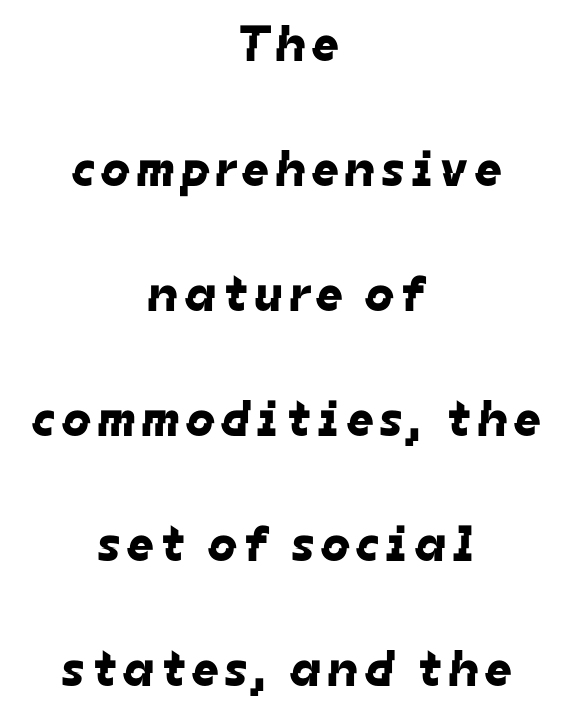
The image shows 51 px sans-serif type; set centered, loose line spacing (2.45x), not underlined; low stroke contrast and a medium x-height.
